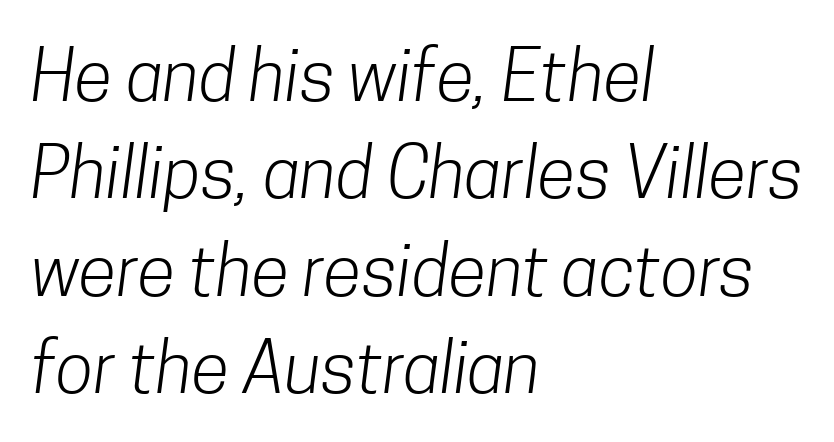
The image shows 70 px light, condensed sans-serif type; set left-aligned, normal line spacing (1.39x), normal letter spacing, not underlined; low stroke contrast and a medium x-height.
